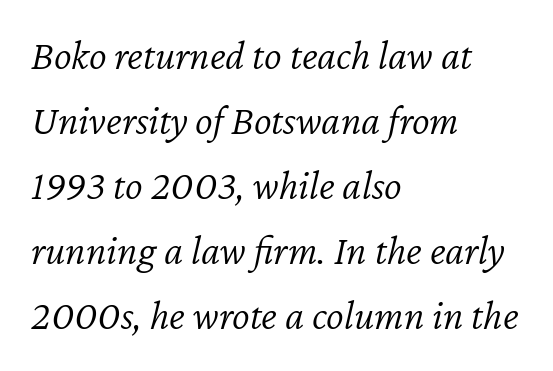
The line-height multiplier appears to be the usual default. On a weight scale, this lands at 450 or below. Caption: multi-line text, flush left, ragged right. These lines are rendered in a variable-pitch font. Is the letter spacing exaggerated? No — it looks like the ordinary default.
